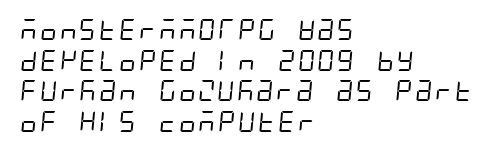
Q: Is the text bold? A: No.
Q: Is the text underlined? A: No.
Q: How is the paragraph aligned? A: Left-aligned.
Q: Is the spacing between letters normal or unusually wide? A: Normal.
Q: Is the spacing between lines tight, normal or loose? A: Normal.
